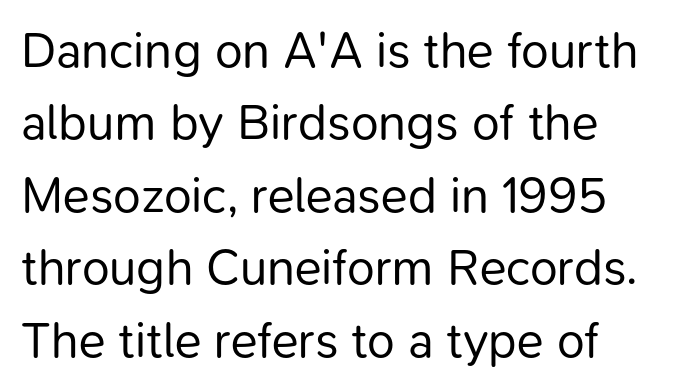
The image shows 50 px regular-weight sans-serif type, upright; set normal line spacing (1.45x), normal letter spacing, not underlined; low stroke contrast and a medium x-height.
